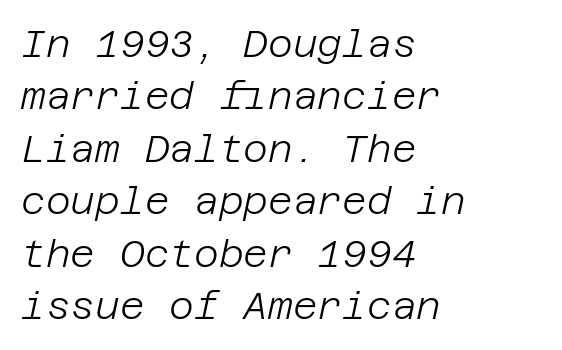
{"italic": "yes", "lean": "right", "slant_degrees": 12, "bold": "no", "weight": "light", "width": "normal", "stroke_contrast": "low", "x_height": "large", "underline": "no", "align": "left", "line_spacing": "normal", "line_spacing_ratio": 1.38, "letter_spacing": "normal", "letter_spacing_em": 0.0, "glyph_px": 38}
